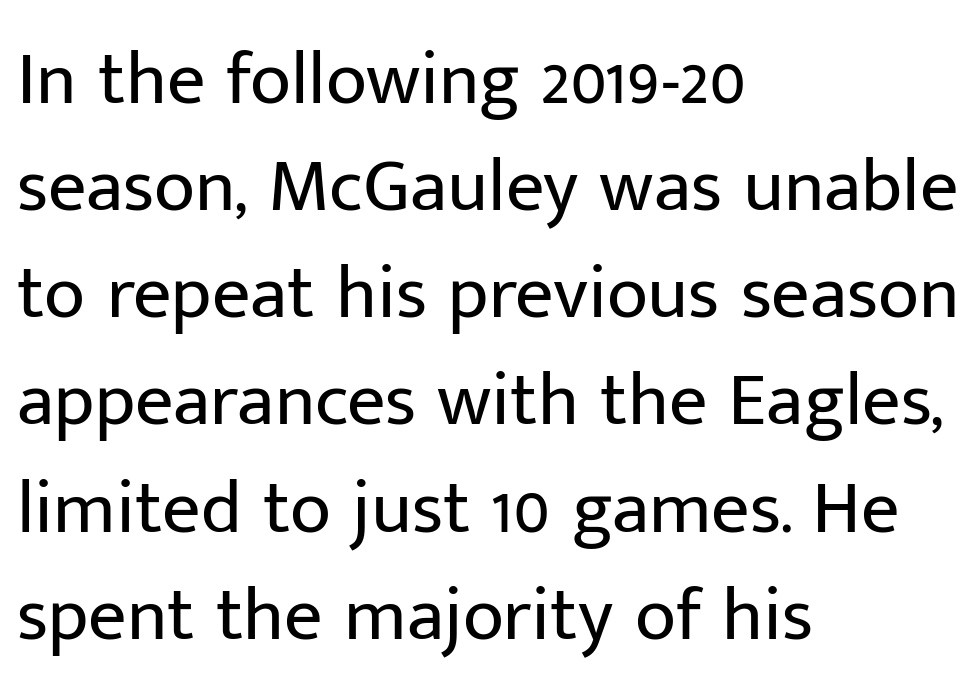
{"serif": "no", "italic": "no", "bold": "no", "weight": "regular", "width": "normal", "stroke_contrast": "low", "x_height": "medium", "monospaced": "no", "underline": "no", "align": "left", "line_spacing": "normal", "line_spacing_ratio": 1.41, "letter_spacing": "normal", "letter_spacing_em": 0.0, "glyph_px": 76}
